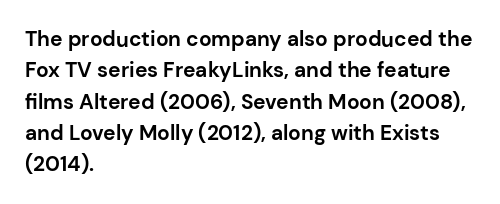
The passage shown is emphatically bold. The specimen reads as upright at a glance. Alignment: flush left. What stands out about the letter spacing? Nothing — it is the standard amount. The block of text has a typical density, with ordinary space between rows. The words here are not underlined.
